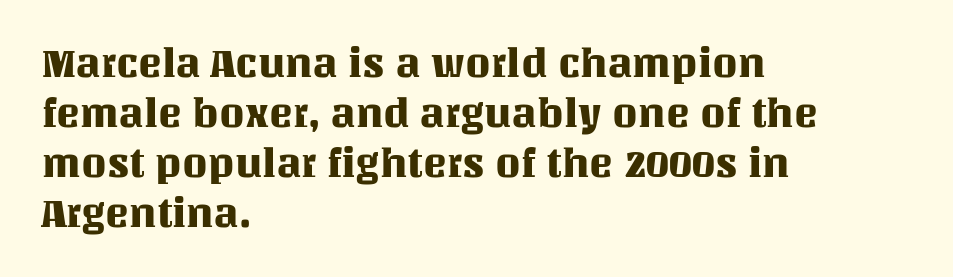
{"italic": "no", "width": "normal", "stroke_contrast": "medium", "x_height": "large", "monospaced": "no", "underline": "no", "align": "left", "line_spacing": "normal", "line_spacing_ratio": 1.25, "letter_spacing": "normal", "letter_spacing_em": 0.0, "glyph_px": 40}
